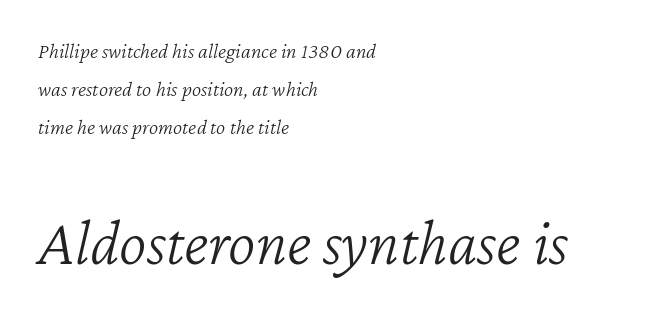
The space directly below the letters is spotless. The letters advance in unequal steps, a hallmark of proportional type. The text block is weighted toward the left margin, trailing off unevenly rightward. Weight: in the light-to-regular range. In terms of letterspacing, this is plain default setting.
